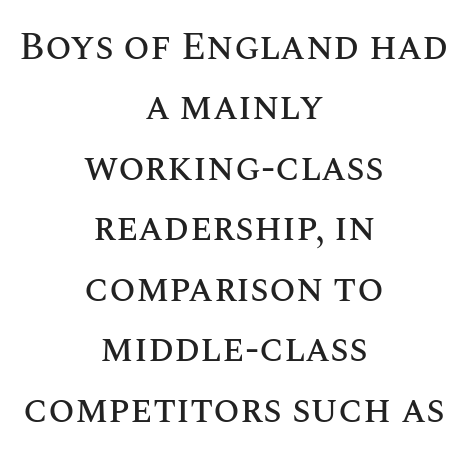
Q: Is the text italic (slanted)? A: No, it is upright.
Q: Is the text underlined? A: No.
Q: How is the paragraph aligned? A: Centered.
Q: Is the spacing between letters normal or unusually wide? A: Normal.
Q: Is the spacing between lines tight, normal or loose? A: Normal.
Q: Width (condensed, normal, or wide)? A: Normal.
Q: Stroke contrast? A: Medium.
Q: x-height? A: Large.
Q: Monospaced? A: No.
